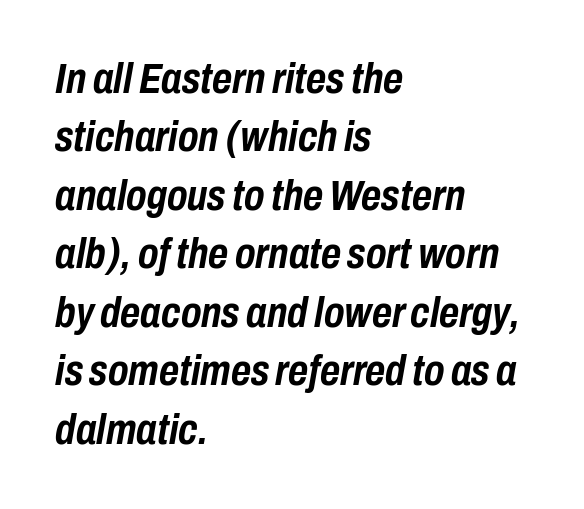
The image shows 43 px semibold, condensed type, italic (leaning right); set left-aligned, normal line spacing (1.36x), normal letter spacing, not underlined; low stroke contrast and a medium x-height.
